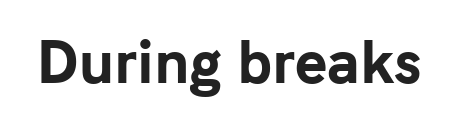
Q: Is the text bold? A: Yes.
Q: Is the text italic (slanted)? A: No, it is upright.
Q: Is the typeface a serif or a sans-serif typeface? A: Sans-serif.
Q: Is the text underlined? A: No.
Q: Is the spacing between letters normal or unusually wide? A: Normal.
Q: Width (condensed, normal, or wide)? A: Normal.
Q: Stroke contrast? A: Low.
Q: x-height? A: Medium.
Q: Monospaced? A: No.
